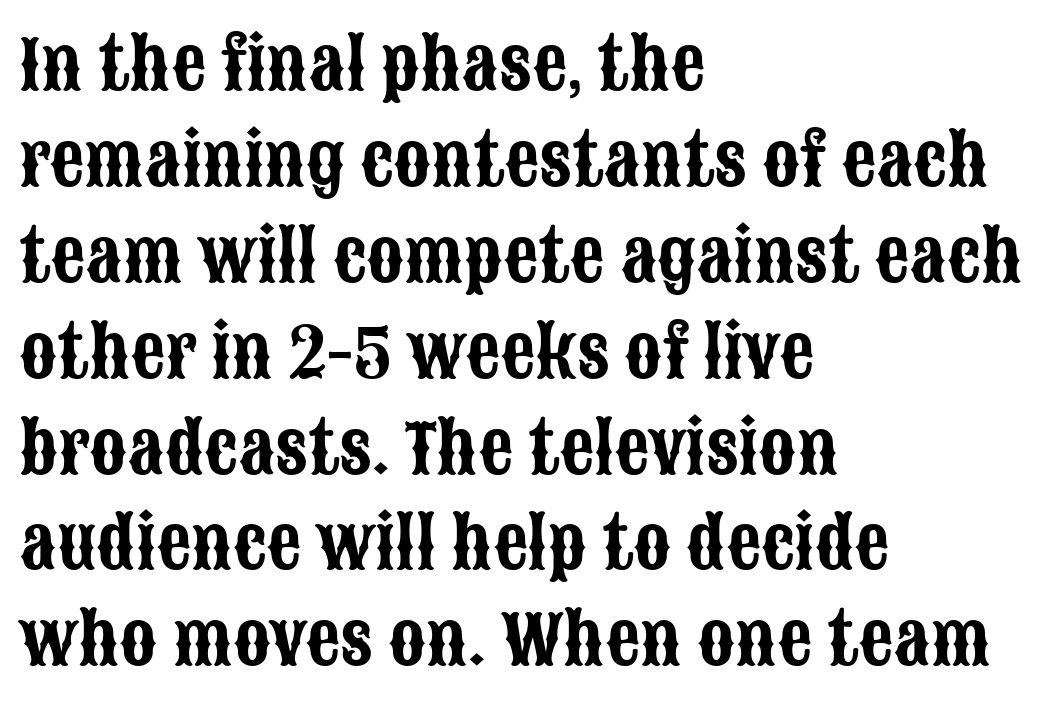
{"serif": "no", "italic": "no", "width": "condensed", "stroke_contrast": "low", "x_height": "large", "monospaced": "no", "underline": "no", "align": "left", "line_spacing": "normal", "line_spacing_ratio": 1.41, "letter_spacing": "normal", "letter_spacing_em": 0.0, "glyph_px": 68}
